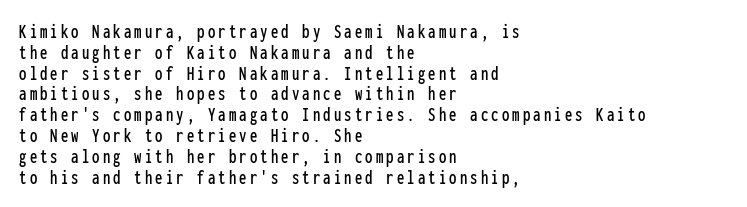
The image shows 21 px text type, upright; set left-aligned, tight line spacing (0.99x), not underlined.
